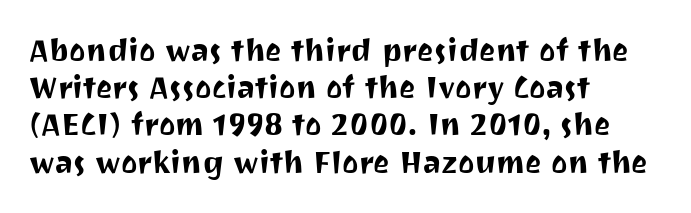
The image shows 31 px sans-serif type, upright; set left-aligned, line spacing 1.2x, normal letter spacing, not underlined; medium stroke contrast and a medium x-height.
